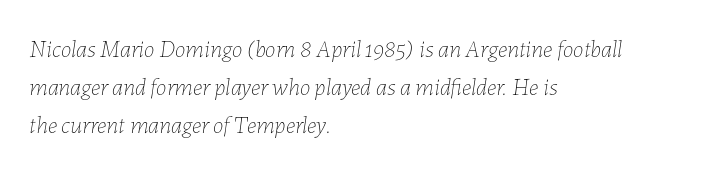
Q: Is the text bold? A: No.
Q: Is the text italic (slanted)? A: Yes, it leans right by about 7 degrees.
Q: Is the text underlined? A: No.
Q: How is the paragraph aligned? A: Left-aligned.
Q: Is the spacing between letters normal or unusually wide? A: Normal.
Q: Is the spacing between lines tight, normal or loose? A: Normal.
